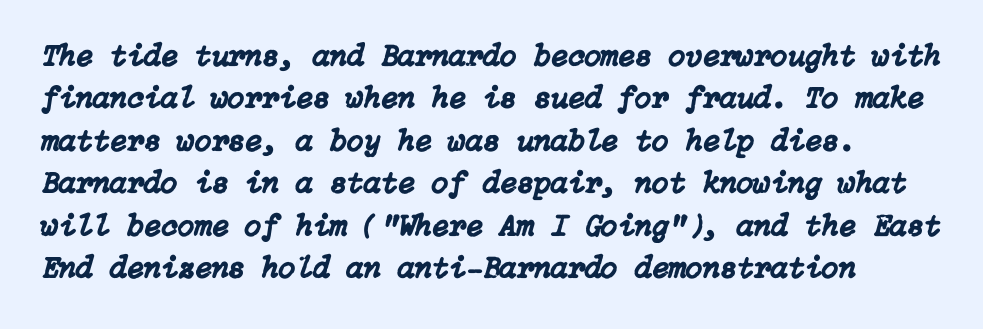
Quick note: interline space is typical. Notice how the stems are inclined rather than vertical — that's the hallmark of italics. How are the letters spaced? Ordinarily, with no added tracking. Type without underlining.
